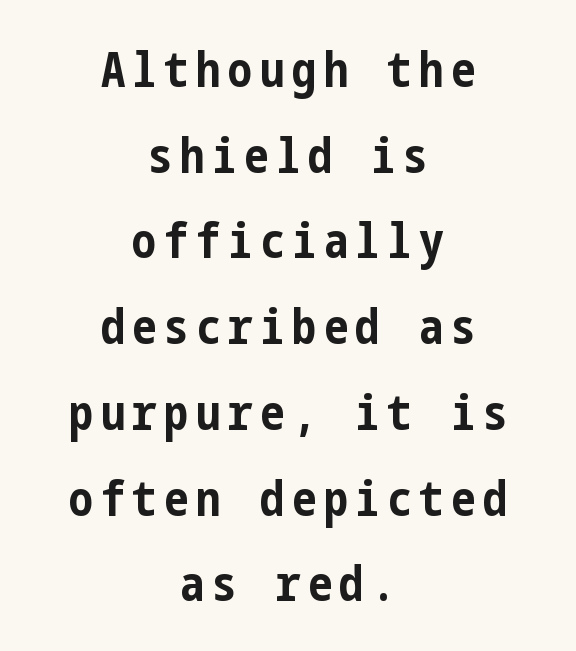
Q: Is the text bold? A: Yes.
Q: Is the text italic (slanted)? A: No, it is upright.
Q: Is the typeface a serif or a sans-serif typeface? A: Sans-serif.
Q: Is the text underlined? A: No.
Q: How is the paragraph aligned? A: Centered.
Q: Width (condensed, normal, or wide)? A: Condensed.
Q: Stroke contrast? A: Low.
Q: x-height? A: Medium.
